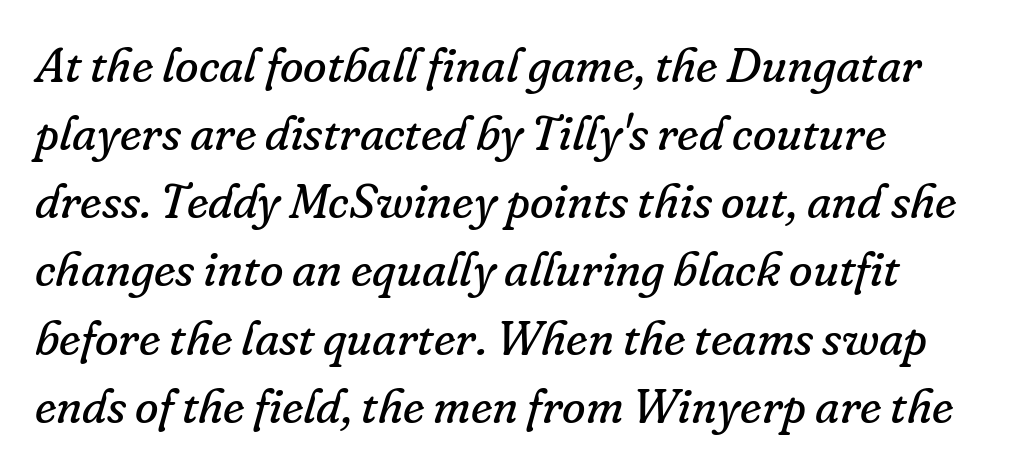
The image shows 48 px regular-weight serif type, italic (leaning right); set left-aligned, normal line spacing (1.42x), normal letter spacing, not underlined; low stroke contrast and a small x-height.
